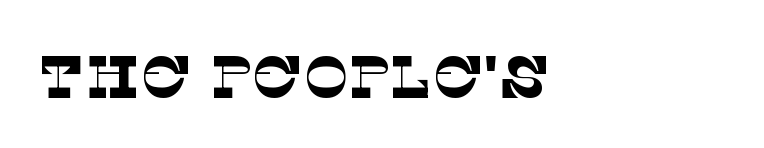
{"serif": "yes", "bold": "no", "weight": "thin", "width": "normal", "stroke_contrast": "low", "x_height": "large", "monospaced": "no", "underline": "no", "align": "left", "letter_spacing": "normal", "letter_spacing_em": 0.0, "glyph_px": 60}
